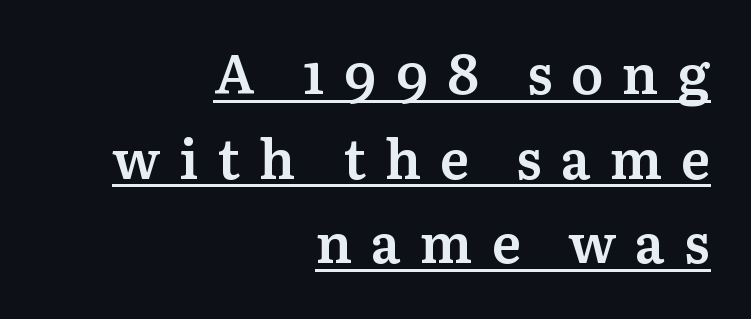
The image shows 55 px semibold serif type, upright; set right-aligned, normal line spacing (1.54x), unusually wide letter spacing (+0.34 em), underlined; medium stroke contrast and a medium x-height.
